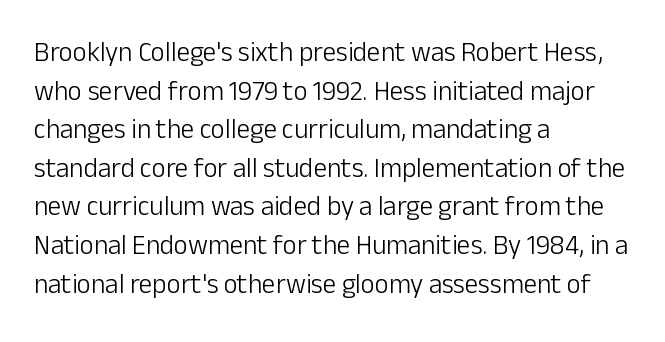
The image shows 27 px text type, upright; set left-aligned, normal line spacing (1.43x), normal letter spacing, not underlined.
